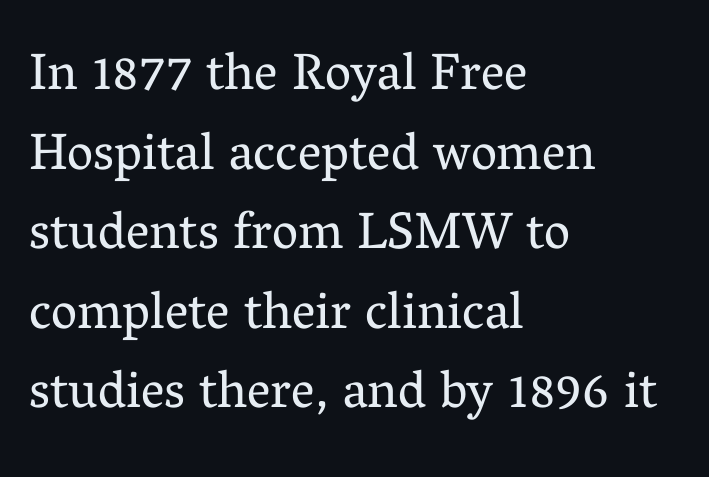
The image shows 52 px regular-weight serif type, upright; set left-aligned, normal line spacing (1.53x), normal letter spacing, not underlined; medium stroke contrast and a medium x-height.
